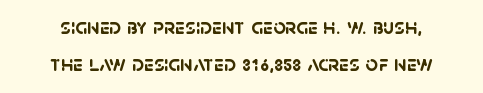
{"bold": "yes", "underline": "no", "line_spacing": "normal", "line_spacing_ratio": 1.7, "letter_spacing": "normal", "letter_spacing_em": 0.0, "glyph_px": 22}
